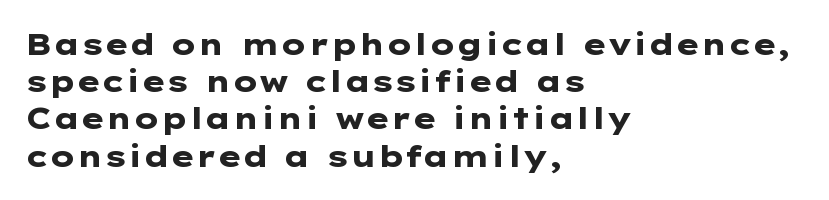
Does the type have serifs? No, each stem ends abruptly. A roman cut, with each character standing at attention. If you drew a ruler down the left edge, every line would touch it. No extra tracking has been applied to these lines. Pretty heavy lettering here — definitely bold. Letters rest on an invisible, unmarked baseline.
